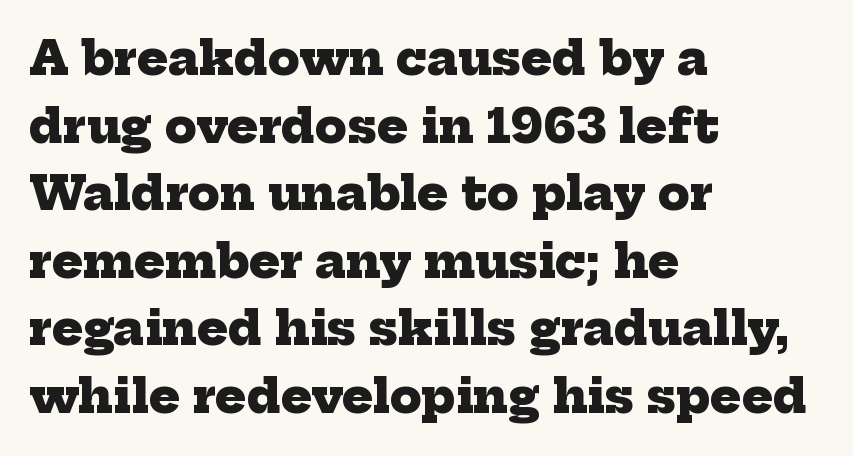
The image shows 46 px heavy serif type; set left-aligned, normal line spacing (1.47x), normal letter spacing, not underlined; low stroke contrast and a medium x-height.
